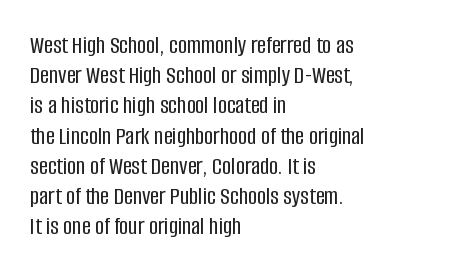
Standard letterfit; no display-style spreading of the glyphs. A typesetter would mark this as roman, not italic. Does the copy run flush right? No — it runs flush left. Words float on clear page, feet unadorned.
